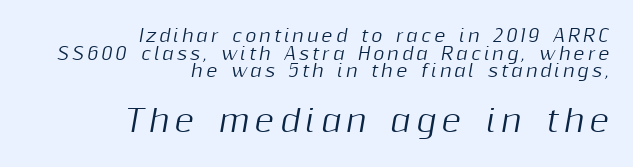
An italicized treatment has been applied to the whole sample. The composition opens small and finishes big. Descenders are the only things crossing below the line. A flush-right, rag-left setting is used for this passage. Proportional: the letters do not fall into vertical columns. Interline gaps are noticeably narrow in this sample.
